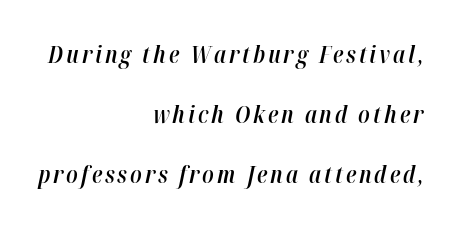
The typography opts for an oblique posture over an upright one. Line ends are locked; line starts wander. Vertically, the passage feels expansive, rows floating well apart. Letters rest on an invisible, unmarked baseline.
